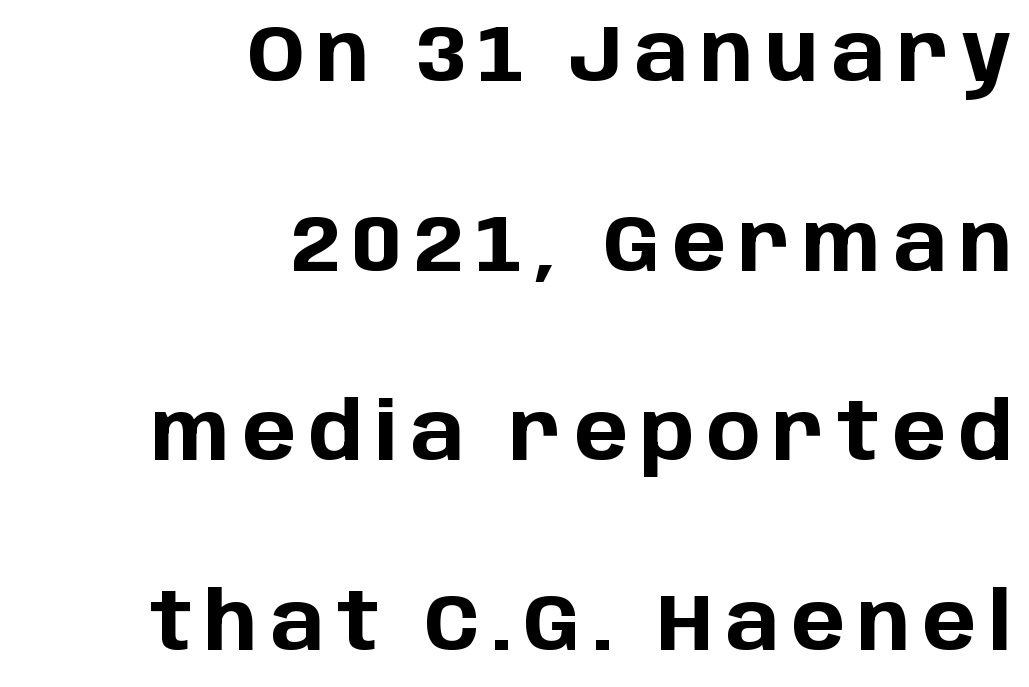
The image shows 80 px bold sans-serif type, upright; set right-aligned, loose line spacing (2.37x), not underlined; low stroke contrast and a large x-height.
